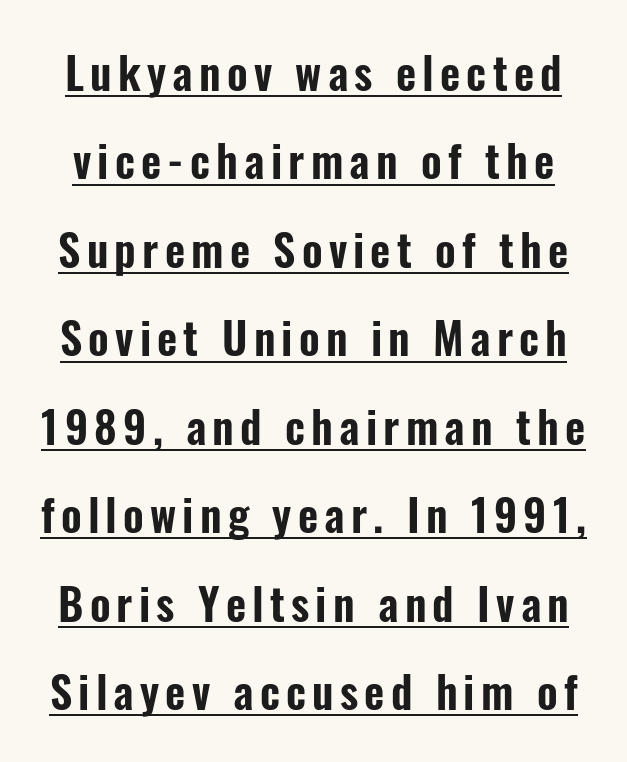
A rule runs beneath these lines of type. The leading is generous, giving the passage an open texture. It's the straight-up-and-down kind of type. The letters advance in unequal steps, a hallmark of proportional type.
